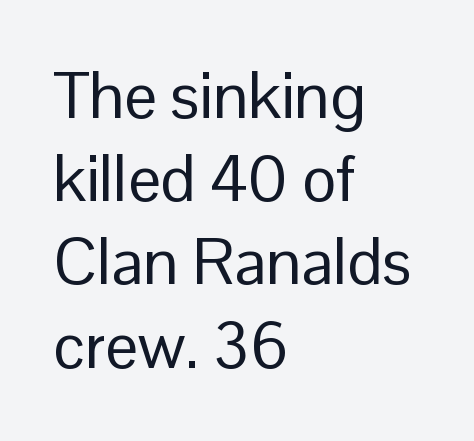
The image shows 65 px regular-weight sans-serif type, upright; set left-aligned, normal line spacing (1.28x), normal letter spacing, not underlined; low stroke contrast and a medium x-height.
